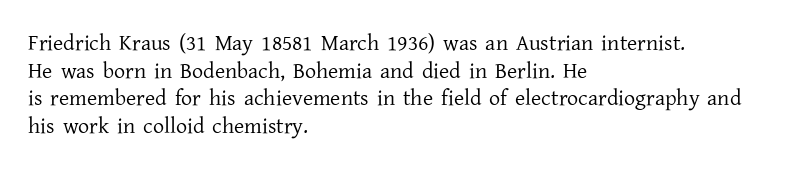
The typeface has the unassuming heft of standard copy or less. Vertical strokes here are truly vertical. A clean baseline with only descenders dipping below it. Default kerning and tracking; the words read as compact shapes.
